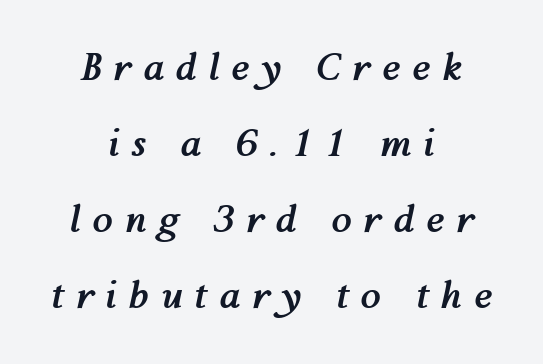
Q: Is the text bold? A: Yes.
Q: Is the text italic (slanted)? A: Yes, it leans right by about 12 degrees.
Q: Is the text underlined? A: No.
Q: How is the paragraph aligned? A: Centered.
Q: Is the spacing between letters normal or unusually wide? A: Unusually wide.
Q: Is the spacing between lines tight, normal or loose? A: Loose.
Q: Width (condensed, normal, or wide)? A: Normal.
Q: Stroke contrast? A: Medium.
Q: x-height? A: Medium.
Q: Monospaced? A: No.
